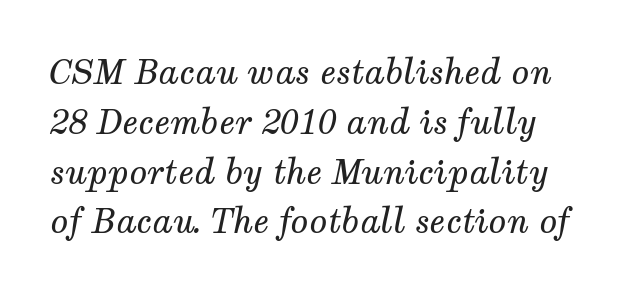
The image shows 33 px regular-weight serif type, italic (leaning right); set normal line spacing (1.51x), normal letter spacing, not underlined; medium stroke contrast and a medium x-height.
